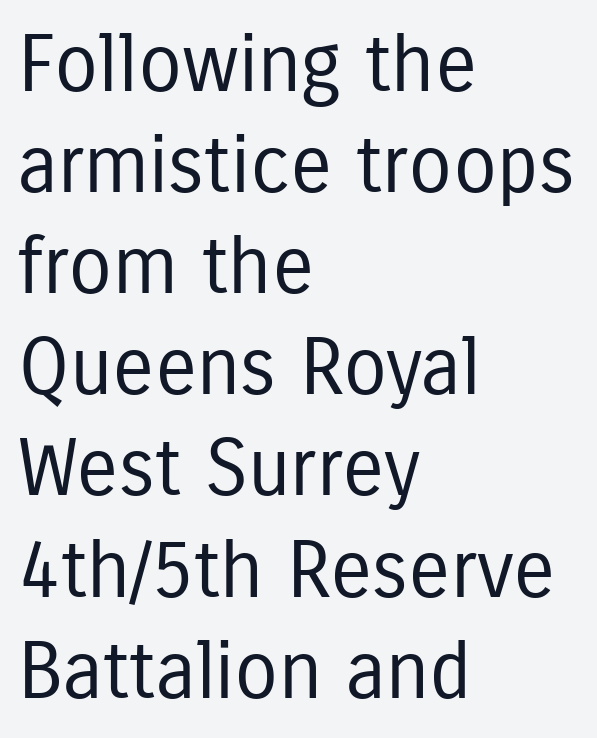
{"serif": "no", "italic": "no", "bold": "no", "weight": "regular", "width": "condensed", "stroke_contrast": "low", "x_height": "medium", "monospaced": "no", "underline": "no", "align": "left", "line_spacing": "normal", "line_spacing_ratio": 1.28, "letter_spacing": "normal", "letter_spacing_em": 0.0, "glyph_px": 79}
